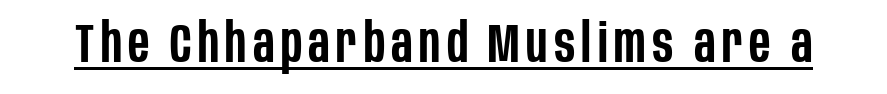
The image shows 54 px semibold, condensed sans-serif type, upright; set underlined; low stroke contrast and a large x-height.
